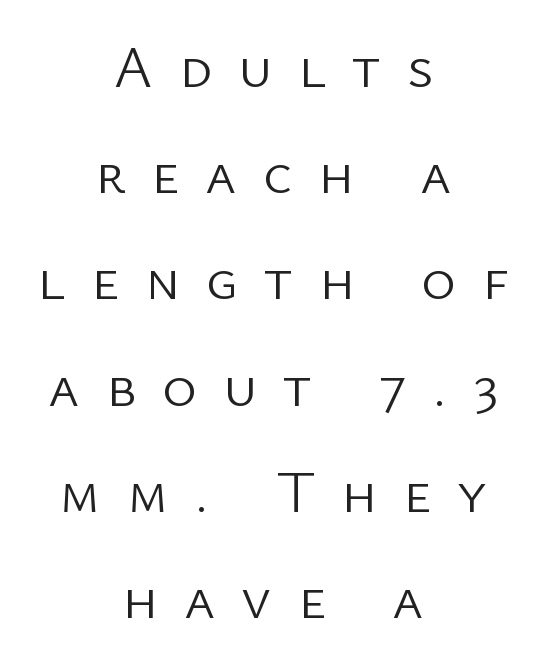
{"serif": "no", "italic": "no", "bold": "no", "weight": "light", "width": "normal", "stroke_contrast": "low", "x_height": "medium", "monospaced": "no", "underline": "no", "align": "center", "line_spacing_ratio": 1.8, "letter_spacing": "wide", "letter_spacing_em": 0.44, "glyph_px": 59}
